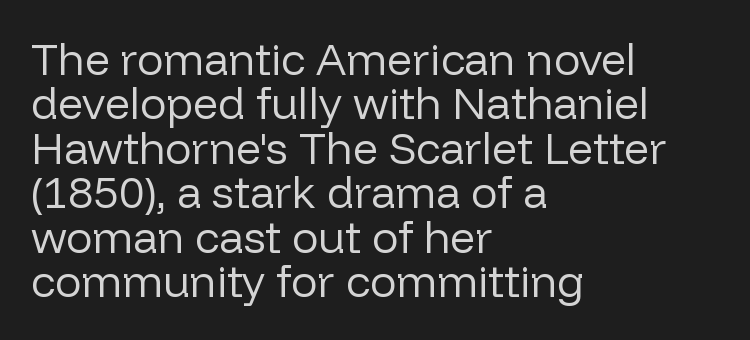
{"serif": "no", "italic": "no", "bold": "no", "weight": "regular", "width": "normal", "stroke_contrast": "low", "x_height": "medium", "monospaced": "no", "underline": "no", "align": "left", "line_spacing": "tight", "line_spacing_ratio": 1.01, "letter_spacing": "normal", "letter_spacing_em": 0.0, "glyph_px": 44}
